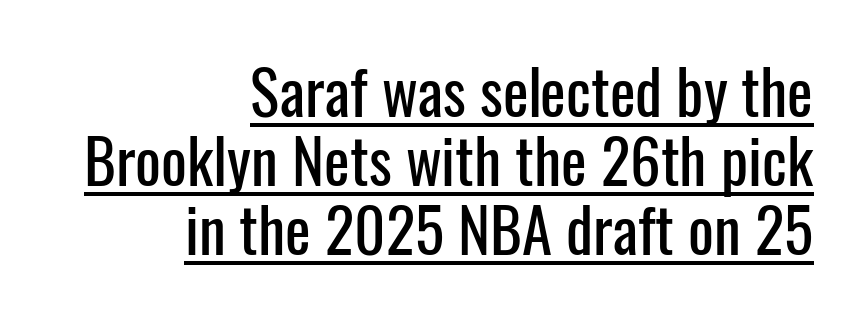
The face used here appears with an underline applied. Is this a fixed-width face? No — the glyphs have proportional, varying widths. Nope, no serifs anywhere on these letters. Layout note: lines flush right. When letters stand straight like this, we call the style roman or upright. What's the leading like? Squeezed, with rows nearly overlapping.
